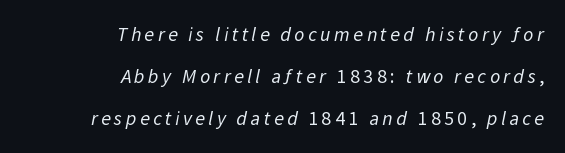
The image shows 20 px text type; set right-aligned, loose line spacing (2.11x), not underlined.
